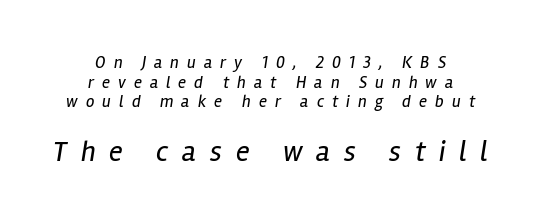
The image shows 29 px regular-weight, condensed type, italic (leaning right); set centered, line spacing 1.16x, unusually wide letter spacing (+0.47 em), not underlined; the second (bottom) block is 1.71x larger; low stroke contrast and a medium x-height.
